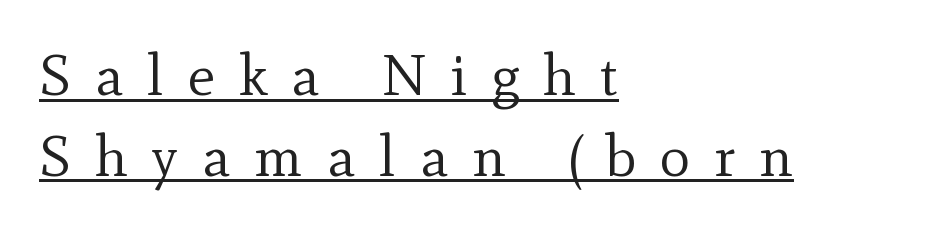
Q: Is the text bold? A: No.
Q: Is the text italic (slanted)? A: No, it is upright.
Q: Is the typeface a serif or a sans-serif typeface? A: Serif.
Q: Is the text underlined? A: Yes.
Q: How is the paragraph aligned? A: Left-aligned.
Q: Is the spacing between letters normal or unusually wide? A: Unusually wide.
Q: Is the spacing between lines tight, normal or loose? A: Normal.
Q: Width (condensed, normal, or wide)? A: Normal.
Q: x-height? A: Small.
Q: Monospaced? A: No.
